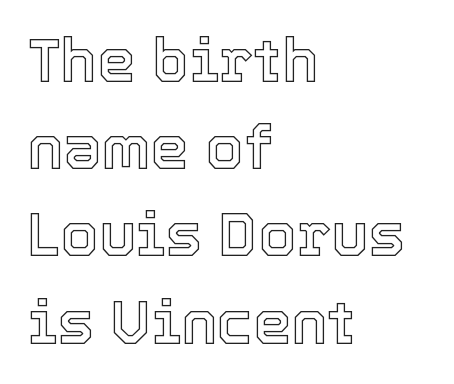
Words appear dense and cohesive because spacing is normal. Quick note: interline space is typical. These lines were composed using upright roman letters. Check under the words: just untouched page. Here the designer chose a conventional face with non-uniform glyph widths.
